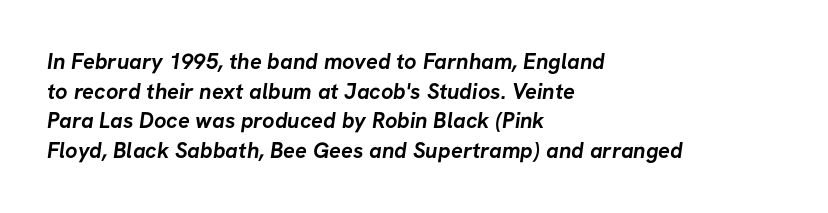
The image shows 22 px bold type; set left-aligned, normal line spacing (1.35x), normal letter spacing, not underlined.
